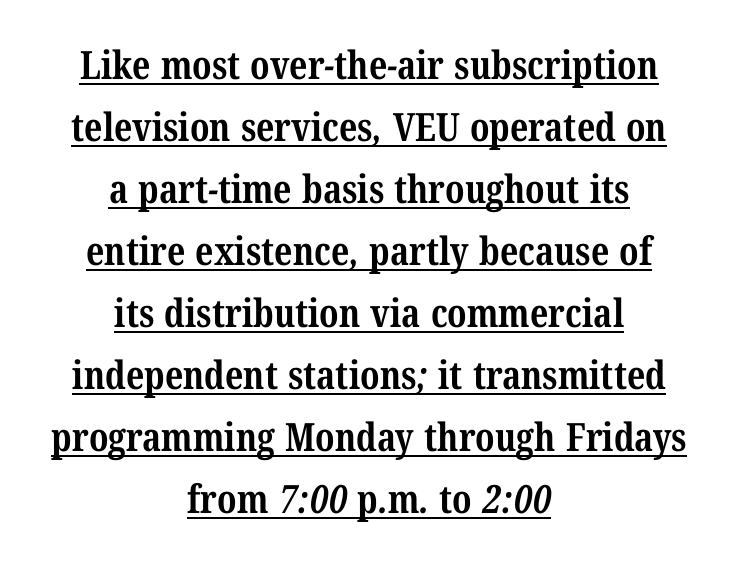
Q: Is the text bold? A: Yes.
Q: Is the typeface a serif or a sans-serif typeface? A: Serif.
Q: Is the text underlined? A: Yes.
Q: How is the paragraph aligned? A: Centered.
Q: Is the spacing between letters normal or unusually wide? A: Normal.
Q: Is the spacing between lines tight, normal or loose? A: Normal.
Q: Width (condensed, normal, or wide)? A: Condensed.
Q: Stroke contrast? A: Medium.
Q: x-height? A: Medium.
Q: Monospaced? A: No.
